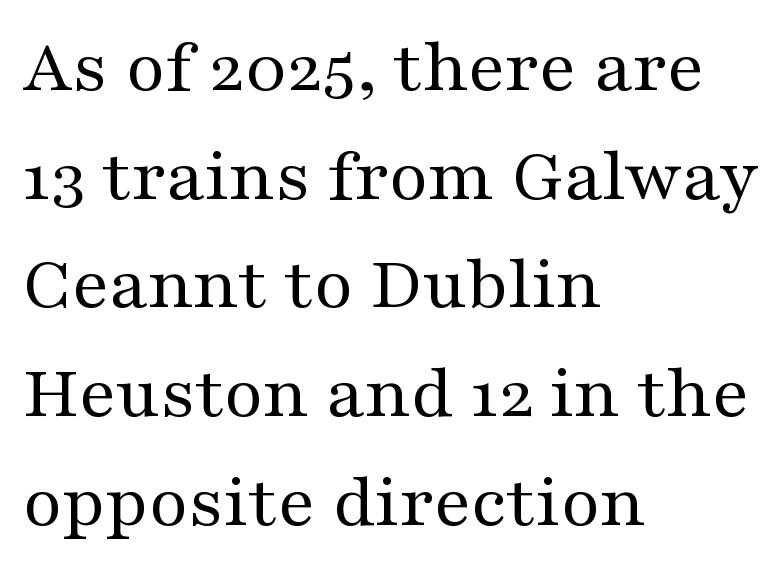
{"serif": "yes", "italic": "no", "bold": "no", "weight": "regular", "width": "wide", "stroke_contrast": "medium", "x_height": "medium", "monospaced": "no", "underline": "no", "align": "left", "line_spacing": "normal", "line_spacing_ratio": 1.43, "letter_spacing": "normal", "letter_spacing_em": 0.0, "glyph_px": 76}
